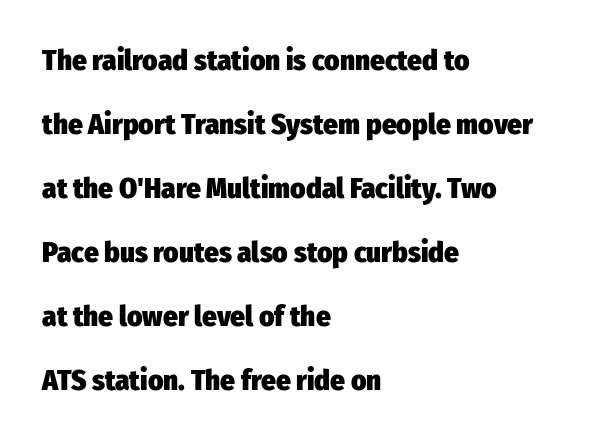
The baseline area is clear. Nobody touched the tracking dial on this one. I'd describe the lettering as bold — thick and assertive. Reading down the column, the eye jumps a long way to each next line.
